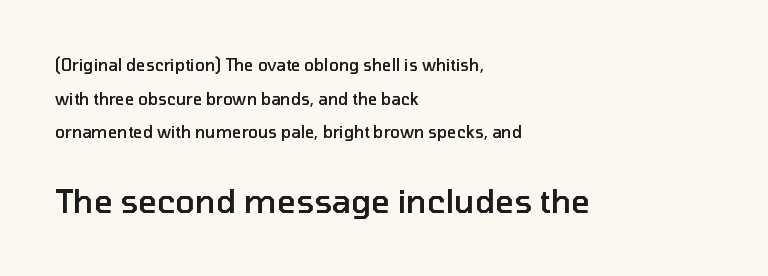
Q: Is the text bold? A: Semi-bold.
Q: Is the text italic (slanted)? A: No, it is upright.
Q: Is the typeface a serif or a sans-serif typeface? A: Sans-serif.
Q: Is the text underlined? A: No.
Q: How is the paragraph aligned? A: Left-aligned.
Q: Is the spacing between letters normal or unusually wide? A: Normal.
Q: Is the spacing between lines tight, normal or loose? A: Loose.
Q: Which block of text is set in a larger size, the first (top) or the second (bottom)? A: The second (bottom) one.
Q: Width (condensed, normal, or wide)? A: Normal.
Q: Stroke contrast? A: Low.
Q: x-height? A: Medium.
Q: Monospaced? A: No.
